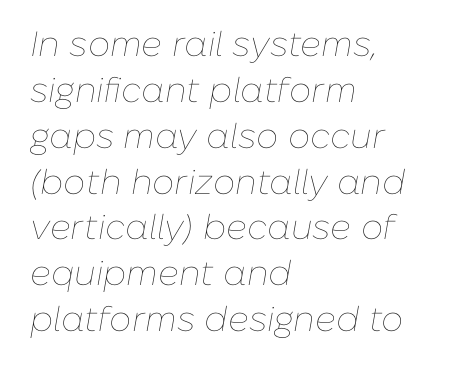
Q: Is the text bold? A: No.
Q: Is the text italic (slanted)? A: Yes, it leans right by about 10 degrees.
Q: Is the text underlined? A: No.
Q: How is the paragraph aligned? A: Left-aligned.
Q: Is the spacing between letters normal or unusually wide? A: Normal.
Q: Is the spacing between lines tight, normal or loose? A: Normal.
Q: Width (condensed, normal, or wide)? A: Normal.
Q: Stroke contrast? A: Low.
Q: x-height? A: Medium.
Q: Monospaced? A: No.
